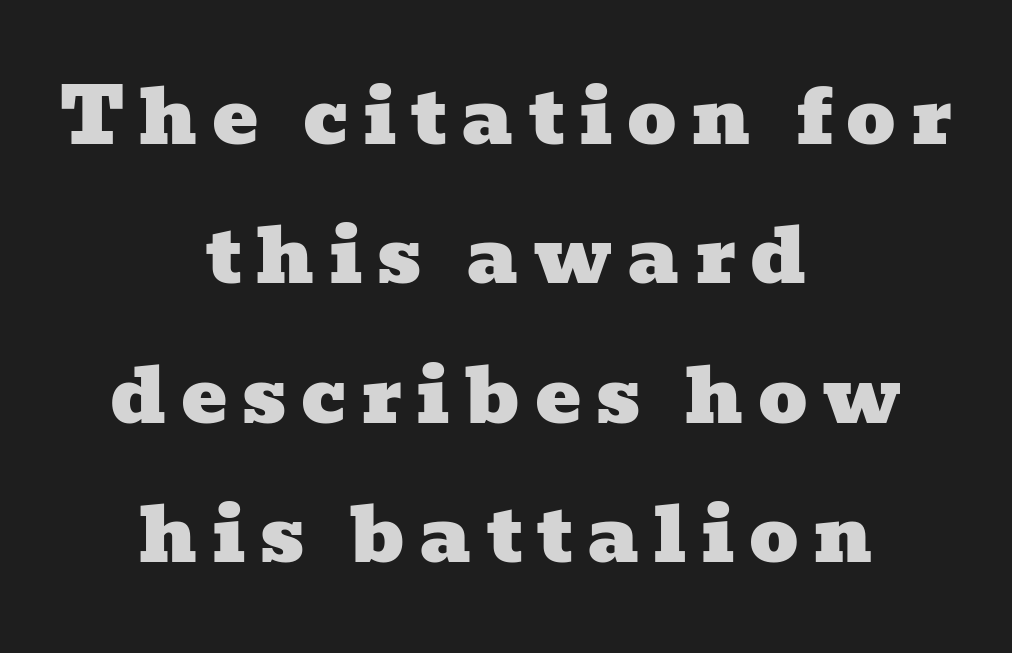
Q: Is the typeface a serif or a sans-serif typeface? A: Serif.
Q: Is the text underlined? A: No.
Q: How is the paragraph aligned? A: Centered.
Q: Width (condensed, normal, or wide)? A: Wide.
Q: Stroke contrast? A: Low.
Q: x-height? A: Medium.
Q: Monospaced? A: No.
